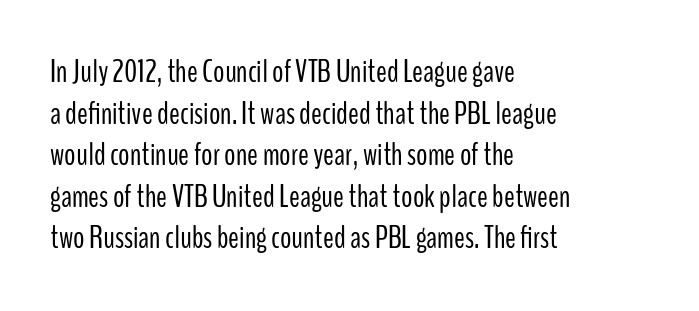
Vertical stems look standard width or narrower in stroke. Check where the strokes stop: nothing finishes them off — pure sans. Underline: absent. Whoever set this chose a conventional vertical rhythm. The passage shown is typed in a proportional face where columns would drift. Standard letterfit; no display-style spreading of the glyphs.
